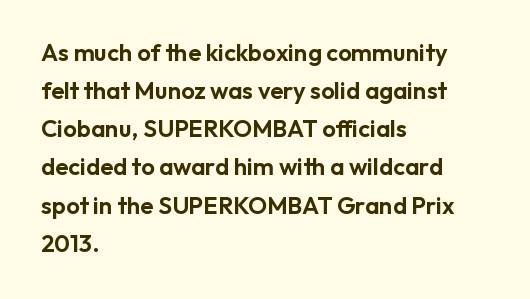
{"italic": "no", "underline": "no", "align": "left", "line_spacing": "normal", "line_spacing_ratio": 1.59, "letter_spacing": "normal", "letter_spacing_em": 0.0, "glyph_px": 24}
